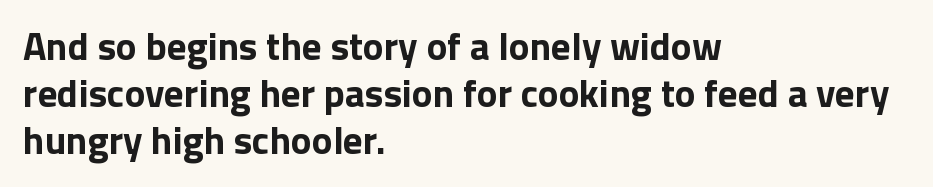
The image shows 39 px bold sans-serif type, upright; set left-aligned, line spacing 1.2x, normal letter spacing, not underlined; low stroke contrast and a medium x-height.
